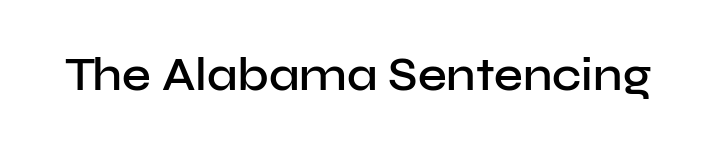
Are there feet on the stems? There aren't — it's a sans. The passage shown is not underscored anywhere. This sample uses an upright cut, with every glyph sitting square on the baseline. Proportional: the letters do not fall into vertical columns. A typesetter would call this zero additional tracking.
